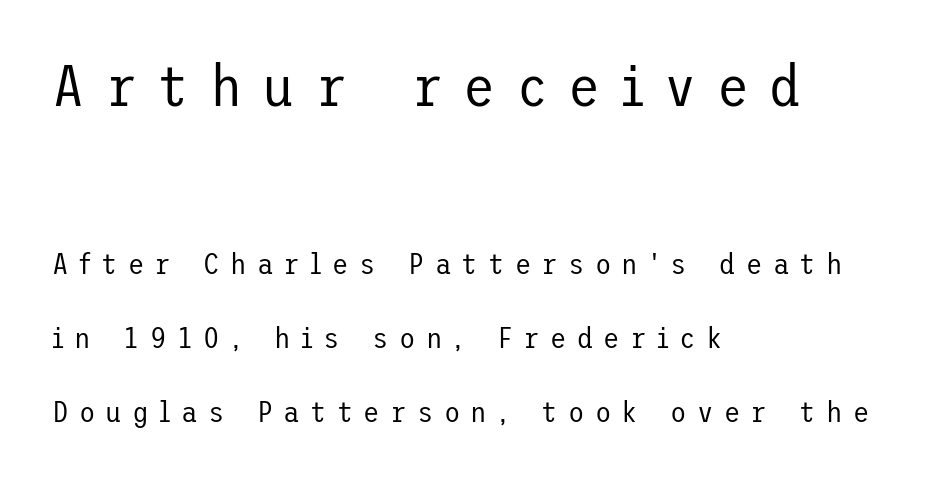
The image shows 59 px regular-weight sans-serif type, upright; set left-aligned, loose line spacing (2.48x), unusually wide letter spacing (+0.34 em), not underlined; the first (top) block is 1.97x larger; low stroke contrast and a medium x-height.
